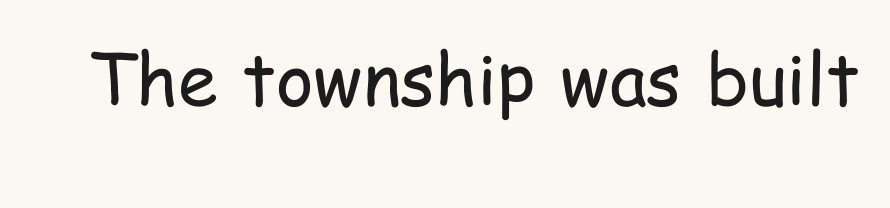
Clear beneath every line of the passage. Observe the ordinary spacing: letters are neighbours, not strangers. The font family rendered here belongs to the sans-serif group. Unbolded letterforms with no extra heft.
